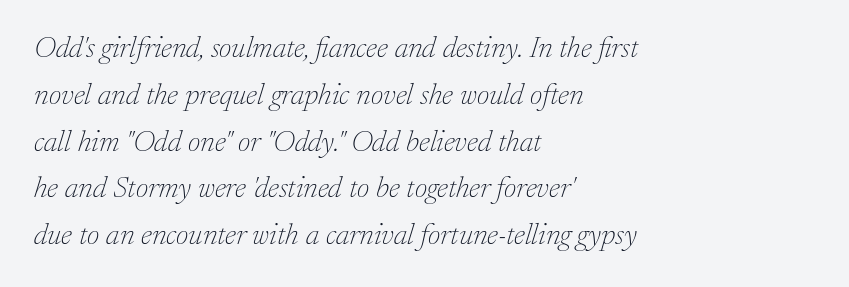
{"serif": "yes", "italic": "yes", "lean": "right", "slant_degrees": 17, "bold": "no", "weight": "thin", "width": "normal", "stroke_contrast": "low", "x_height": "medium", "monospaced": "no", "underline": "no", "align": "left", "line_spacing": "normal", "line_spacing_ratio": 1.56, "letter_spacing": "normal", "letter_spacing_em": 0.0, "glyph_px": 30}
